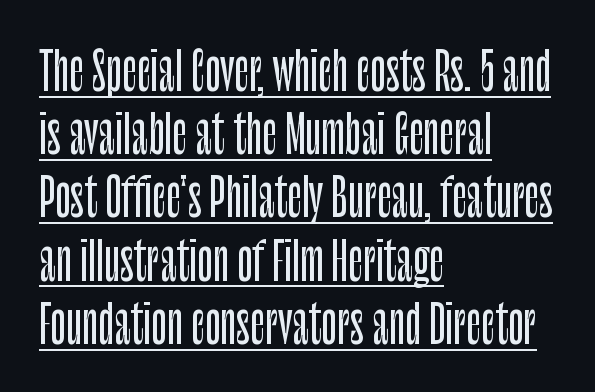
{"serif": "no", "italic": "no", "width": "condensed", "stroke_contrast": "low", "x_height": "large", "monospaced": "no", "underline": "yes", "align": "left", "line_spacing_ratio": 1.24, "letter_spacing": "normal", "letter_spacing_em": 0.0, "glyph_px": 51}
